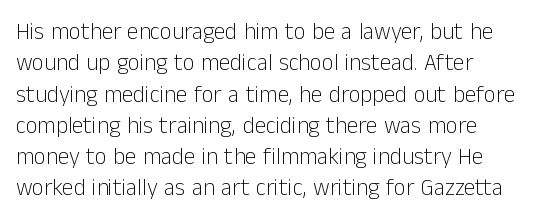
{"italic": "no", "bold": "no", "underline": "no", "align": "left", "line_spacing": "normal", "line_spacing_ratio": 1.36, "letter_spacing": "normal", "letter_spacing_em": 0.0, "glyph_px": 23}
